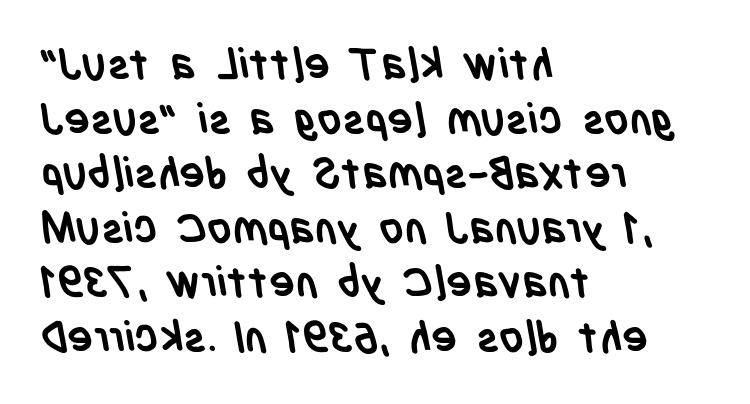
Horizontal alignment here is leftward, the default for most running prose. Character widths vary here, with narrow letters taking less room than wide ones. Descender tails drop into unmarked territory. Caption: standard tracking, unaltered.
